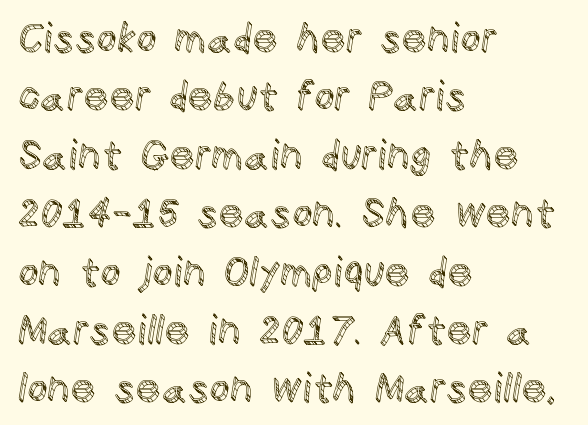
{"width": "normal", "x_height": "large", "monospaced": "no", "underline": "no", "align": "left", "line_spacing": "normal", "line_spacing_ratio": 1.46, "letter_spacing": "normal", "letter_spacing_em": 0.0, "glyph_px": 40}
